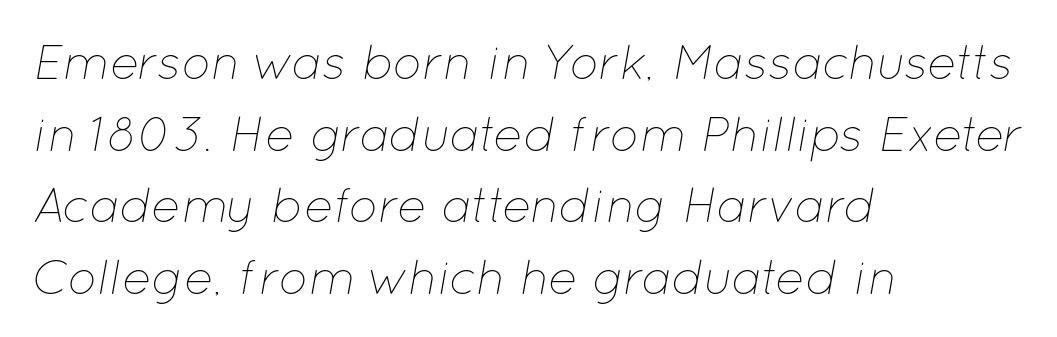
Q: Is the text bold? A: No.
Q: Is the text italic (slanted)? A: Yes, it leans right by about 12 degrees.
Q: Is the text underlined? A: No.
Q: How is the paragraph aligned? A: Left-aligned.
Q: Is the spacing between letters normal or unusually wide? A: Normal.
Q: Is the spacing between lines tight, normal or loose? A: Normal.
Q: Width (condensed, normal, or wide)? A: Normal.
Q: Stroke contrast? A: Low.
Q: x-height? A: Medium.
Q: Monospaced? A: No.
